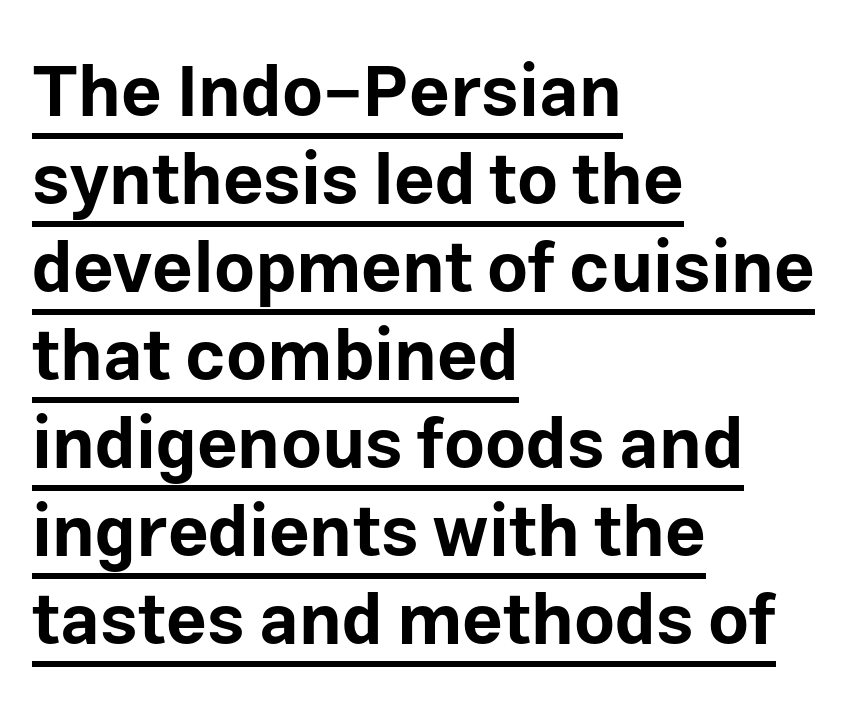
Q: Is the text bold? A: Yes.
Q: Is the text italic (slanted)? A: No, it is upright.
Q: Is the typeface a serif or a sans-serif typeface? A: Sans-serif.
Q: Is the text underlined? A: Yes.
Q: How is the paragraph aligned? A: Left-aligned.
Q: Is the spacing between letters normal or unusually wide? A: Normal.
Q: Width (condensed, normal, or wide)? A: Normal.
Q: Stroke contrast? A: Low.
Q: x-height? A: Medium.
Q: Monospaced? A: No.
